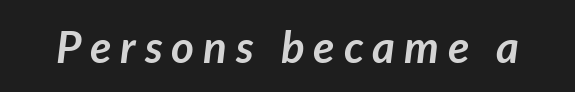
The image shows 44 px semibold type, italic (leaning right); set unusually wide letter spacing (+0.2 em), not underlined; low stroke contrast and a medium x-height.
